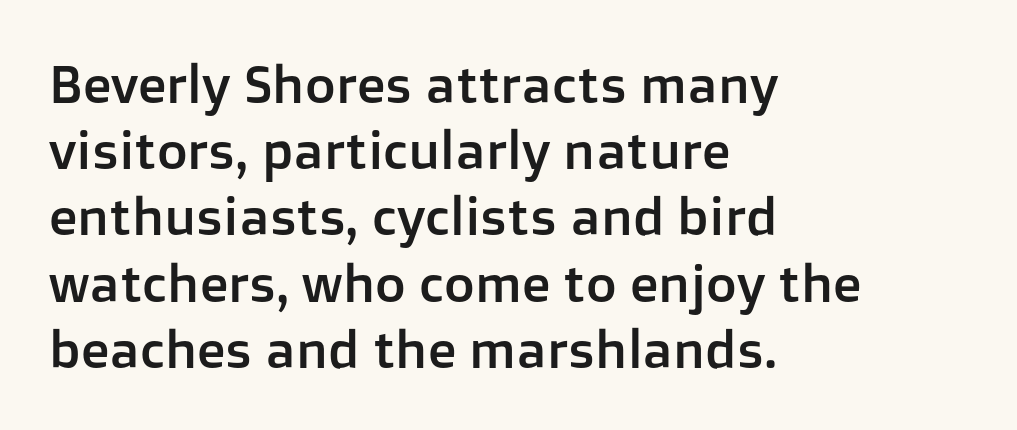
The paragraph shown leans on its left margin. The lines sit at an ordinary, default distance from one another. Classification — sans serif. Here the designer chose a conventional face with non-uniform glyph widths.
